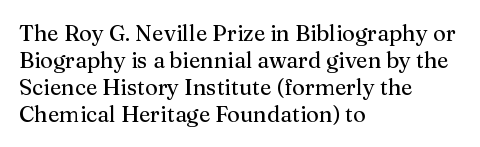
Is the block centered? No — it sits flush against the left margin. Beneath every word, the page is bare. What stands out about the letter spacing? Nothing — it is the standard amount. The lettering stays uniformly vertical, giving the passage a roman look.
